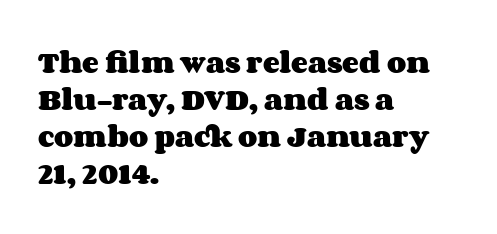
{"italic": "no", "bold": "yes", "underline": "no", "align": "left", "line_spacing": "normal", "line_spacing_ratio": 1.48, "letter_spacing": "normal", "letter_spacing_em": 0.0, "glyph_px": 25}
